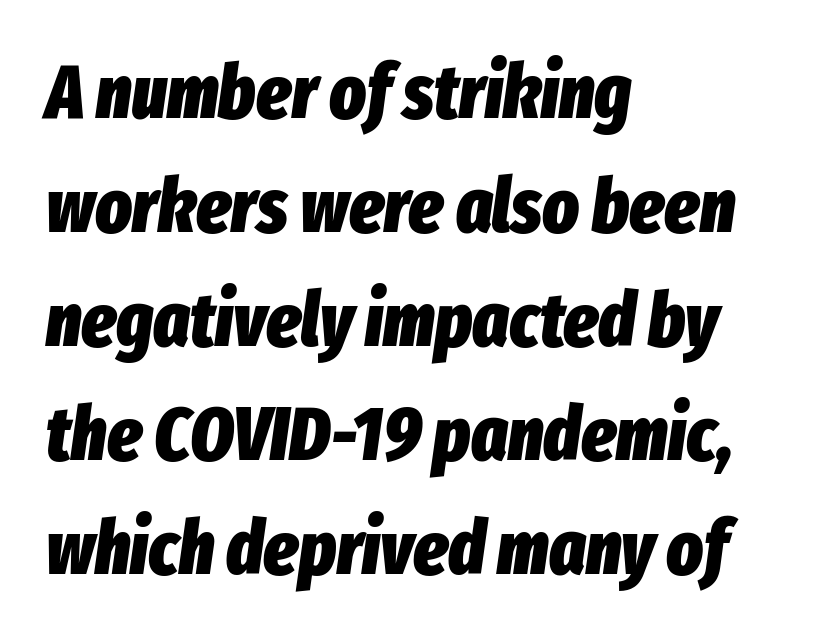
Its strokes are broad and dark, the hallmark of bold type. Varying glyph widths throughout — classic text-font behaviour. How are the letters spaced? Ordinarily, with no added tracking. This is oblique type, the kind used for emphasis or titles. Rows of type keep a routine distance in the vertical direction. Descenders are the only things crossing below the line.
